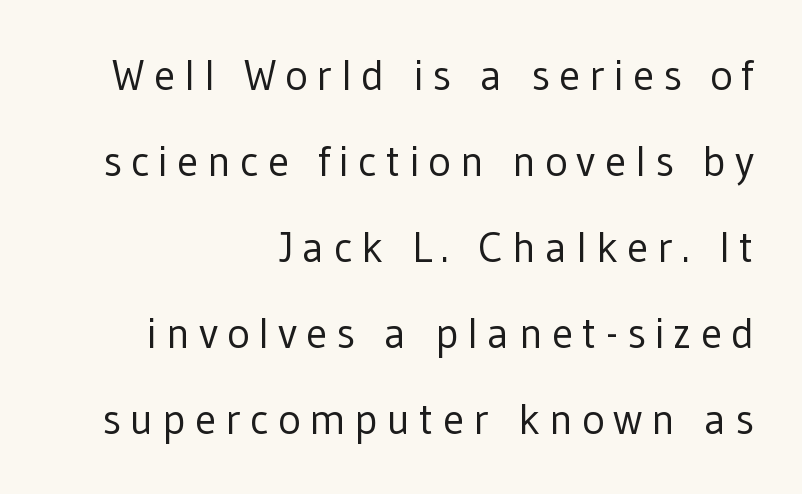
Q: Is the text bold? A: No.
Q: Is the text italic (slanted)? A: No, it is upright.
Q: Is the typeface a serif or a sans-serif typeface? A: Sans-serif.
Q: Is the text underlined? A: No.
Q: How is the paragraph aligned? A: Right-aligned.
Q: Is the spacing between letters normal or unusually wide? A: Unusually wide.
Q: Is the spacing between lines tight, normal or loose? A: Loose.
Q: Width (condensed, normal, or wide)? A: Normal.
Q: Stroke contrast? A: Low.
Q: x-height? A: Medium.
Q: Monospaced? A: No.
